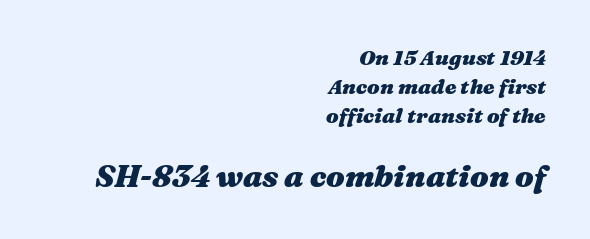
Posture: slanted. Here the designer chose a conventional face with non-uniform glyph widths. The lines are quadded right. Notice how thick the strokes are: this is what a full bold looks like. The glyphs are unaccompanied by any horizontal stroke below them. The passage shown begins with its smaller block and ends with its larger one.
